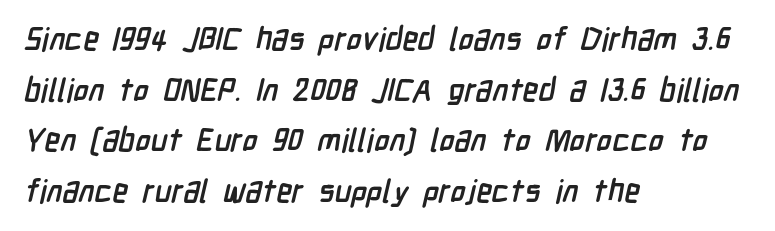
Bare-footed words on every line. The text block is weighted toward the left margin, trailing off unevenly rightward. A typesetter would call this zero additional tracking. Evenly set lines give the paragraph a standard silhouette.
